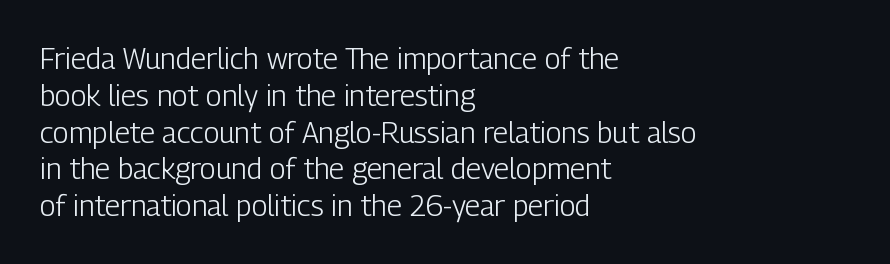
Characters remain perfectly vertical along every line. Think standard paragraph weight, or any step lighter than that. Letters rest on an invisible, unmarked baseline. The face used here is a sans, in the tradition of grotesques and geometrics.
